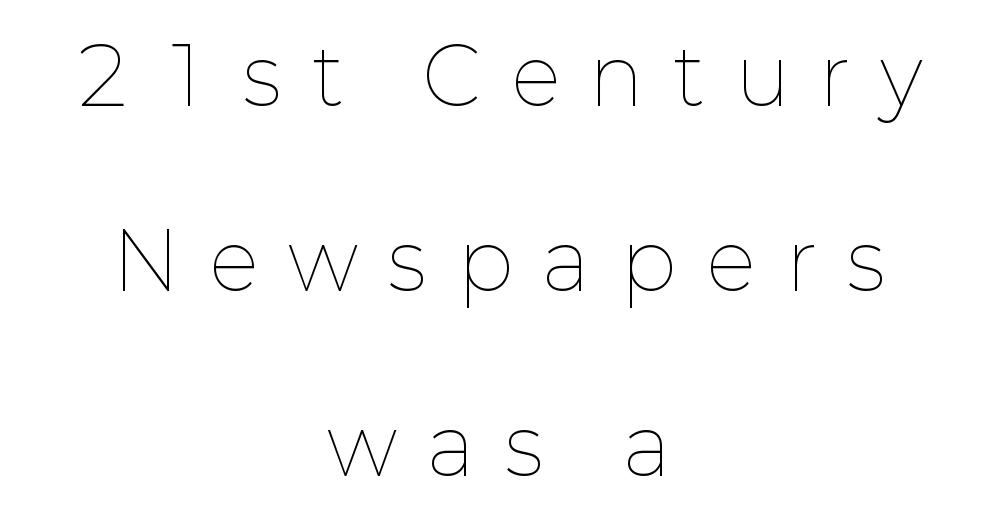
{"italic": "no", "bold": "no", "weight": "thin", "width": "normal", "stroke_contrast": "low", "x_height": "medium", "monospaced": "no", "underline": "no", "align": "center", "line_spacing": "loose", "line_spacing_ratio": 2.34, "letter_spacing": "wide", "letter_spacing_em": 0.4, "glyph_px": 79}
